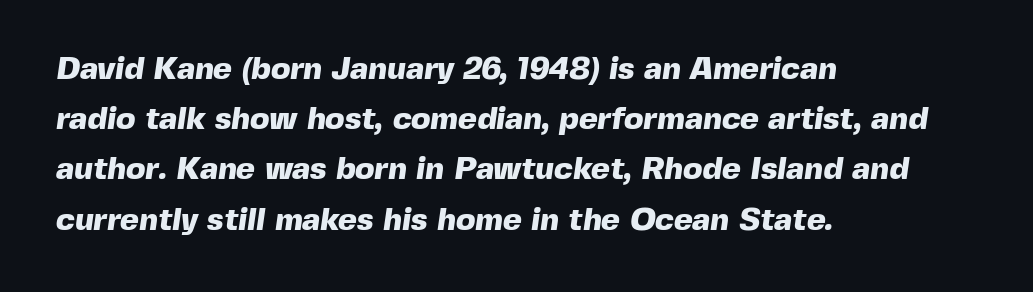
{"serif": "no", "bold": "yes", "weight": "heavy", "width": "normal", "x_height": "medium", "monospaced": "no", "underline": "no", "align": "left", "line_spacing": "normal", "line_spacing_ratio": 1.57, "letter_spacing": "normal", "letter_spacing_em": 0.0, "glyph_px": 32}
